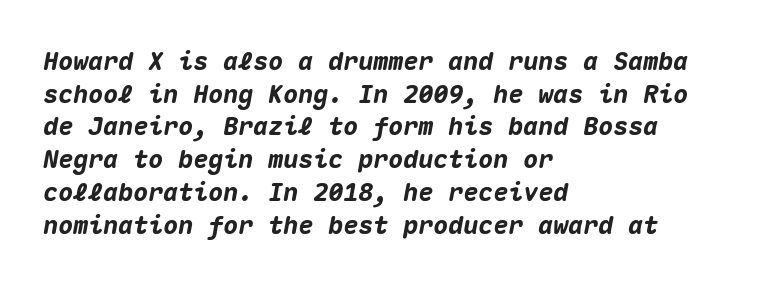
Pretty heavy lettering here — definitely bold. The glyphs are unaccompanied by any horizontal stroke below them. A typesetter would call this leading conventional body-copy spacing. The rag falls on the right side of this text block. Compared with typical body copy, the letter spacing here is the same.
